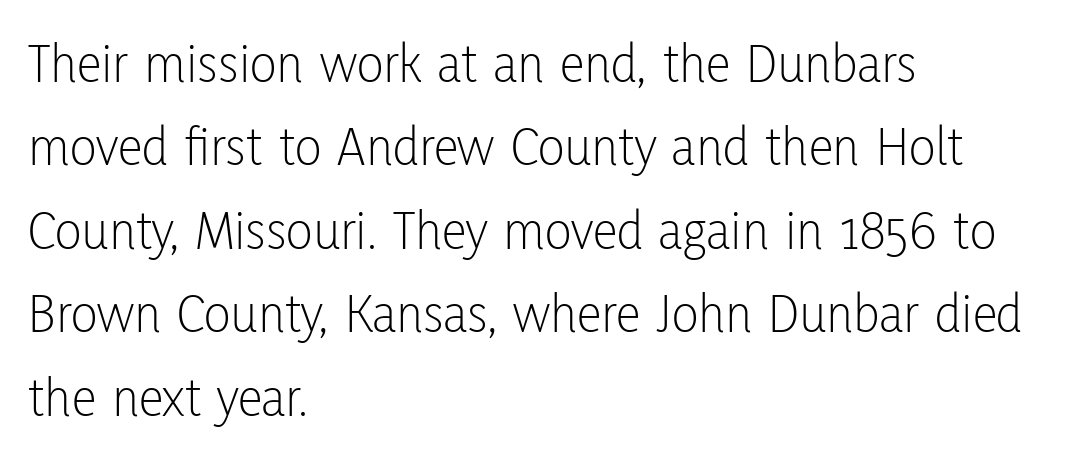
Q: Is the text bold? A: No.
Q: Is the text italic (slanted)? A: No, it is upright.
Q: Is the typeface a serif or a sans-serif typeface? A: Sans-serif.
Q: Is the text underlined? A: No.
Q: How is the paragraph aligned? A: Left-aligned.
Q: Is the spacing between letters normal or unusually wide? A: Normal.
Q: Is the spacing between lines tight, normal or loose? A: Normal.
Q: Width (condensed, normal, or wide)? A: Condensed.
Q: Stroke contrast? A: Low.
Q: x-height? A: Medium.
Q: Monospaced? A: No.
